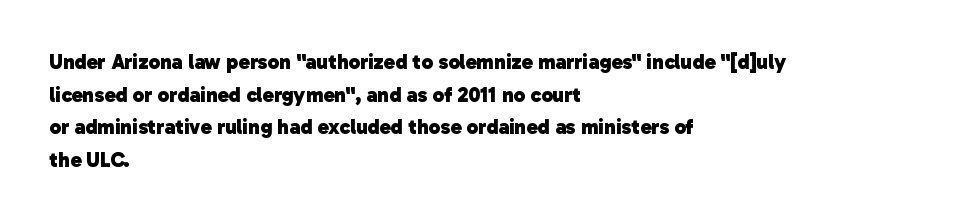
{"bold": "yes", "underline": "no", "align": "left", "line_spacing": "normal", "line_spacing_ratio": 1.55, "letter_spacing": "normal", "letter_spacing_em": 0.0, "glyph_px": 21}
